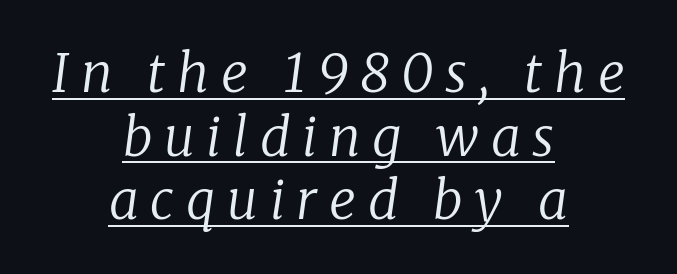
No extra ink here — the face is not bold. Has an underline been added? It has. Neither beginnings nor endings align; midpoints do. These lines are rendered in a variable-pitch font. How are the letters spaced? Widely, with obvious added tracking. Posture: slanted.
